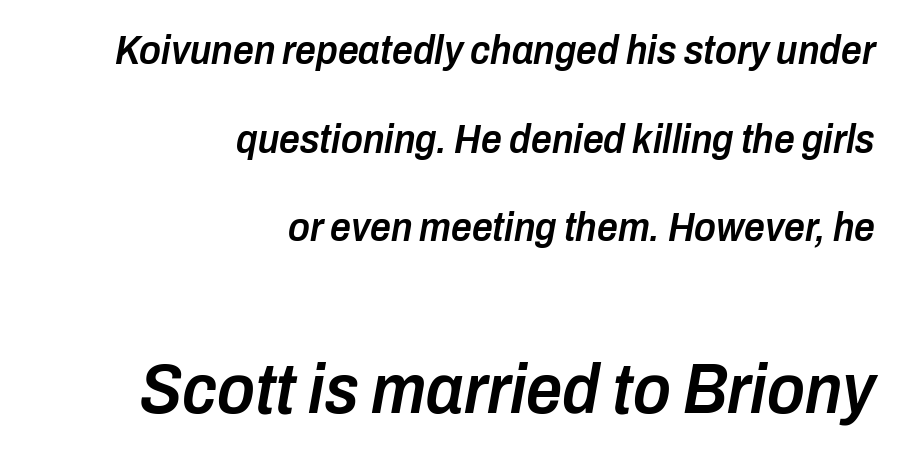
Q: Is the text bold? A: Semi-bold.
Q: Is the text italic (slanted)? A: Yes, it leans right by about 10 degrees.
Q: Is the text underlined? A: No.
Q: How is the paragraph aligned? A: Right-aligned.
Q: Is the spacing between letters normal or unusually wide? A: Normal.
Q: Is the spacing between lines tight, normal or loose? A: Loose.
Q: Which block of text is set in a larger size, the first (top) or the second (bottom)? A: The second (bottom) one.
Q: Width (condensed, normal, or wide)? A: Condensed.
Q: Stroke contrast? A: Low.
Q: x-height? A: Medium.
Q: Monospaced? A: No.
